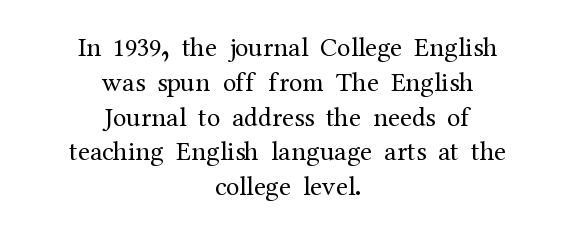
The image shows 27 px text type, upright; set centered, normal line spacing (1.29x), normal letter spacing, not underlined.
